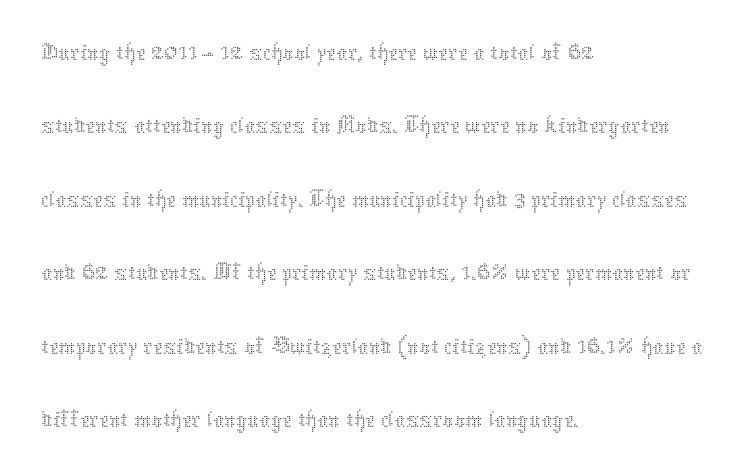
{"italic": "no", "bold": "no", "weight": "thin", "width": "normal", "stroke_contrast": "medium", "x_height": "medium", "monospaced": "no", "underline": "no", "align": "left", "line_spacing": "normal", "line_spacing_ratio": 1.36, "letter_spacing": "normal", "letter_spacing_em": 0.0, "glyph_px": 54}
